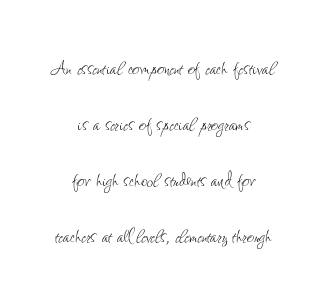
Students, note that the glyphs here touch the page at normal intervals. The strokes are not fattened; the text isn't bold. This rendering features lettering with no underline. One glance says open: line gaps are wider than usual. Typeset on center — no edge is straight.
